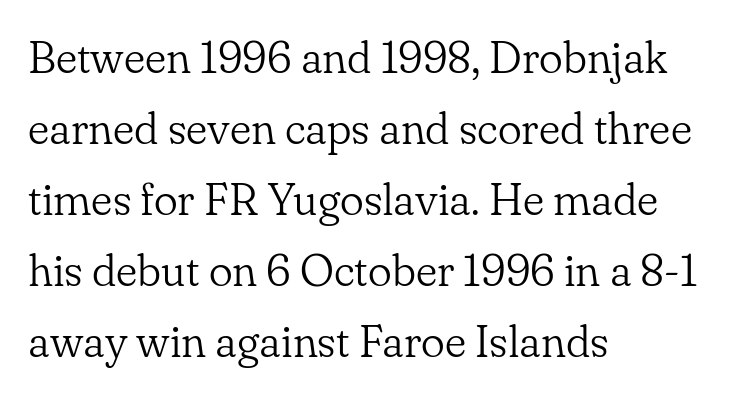
The cut favours lightness, reaching ordinary text weight at its darkest. Glance below the letters and you will spot only blank space. Each letter keeps its own natural width here, so spacing adapts to shape. The gaps between neighbouring characters are ordinary and unremarkable. When letters stand straight like this, we call the style roman or upright.
